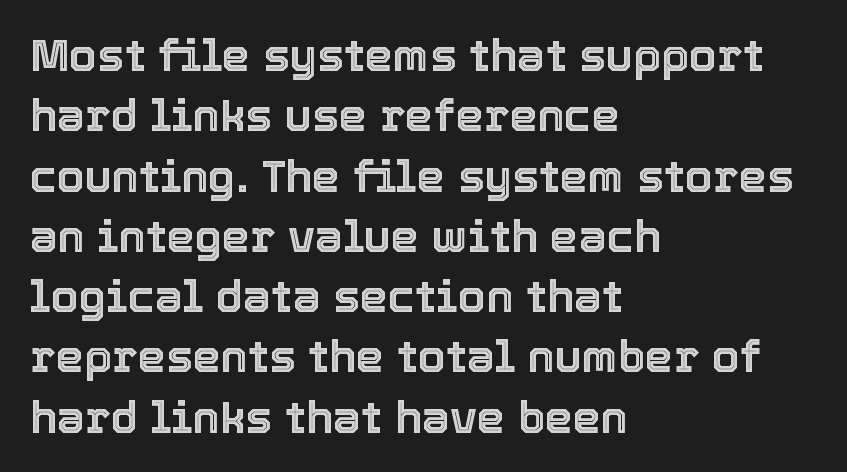
{"italic": "no", "width": "normal", "x_height": "medium", "monospaced": "no", "underline": "no", "align": "left", "line_spacing": "normal", "line_spacing_ratio": 1.34, "letter_spacing": "normal", "letter_spacing_em": 0.0, "glyph_px": 45}
